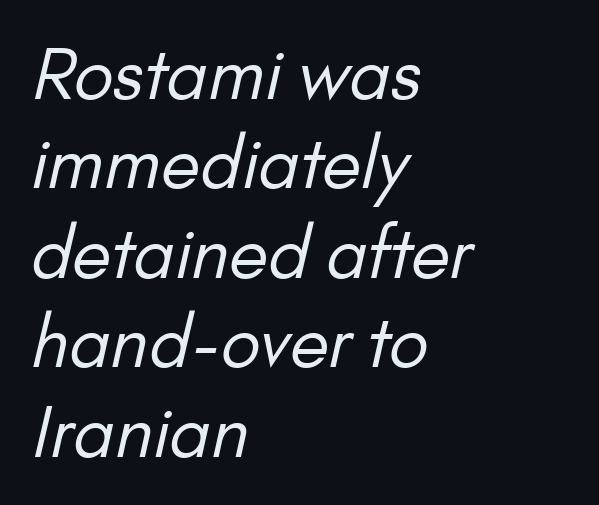
Q: Is the text bold? A: No.
Q: Is the typeface a serif or a sans-serif typeface? A: Sans-serif.
Q: Is the text underlined? A: No.
Q: How is the paragraph aligned? A: Left-aligned.
Q: Is the spacing between letters normal or unusually wide? A: Normal.
Q: Is the spacing between lines tight, normal or loose? A: Normal.
Q: Width (condensed, normal, or wide)? A: Normal.
Q: Stroke contrast? A: Low.
Q: x-height? A: Small.
Q: Monospaced? A: No.
